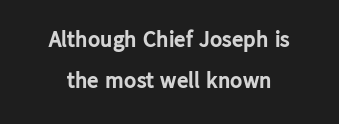
Lines of text with bare space underneath. Compared with a flush-left layout, this one balances lines on the center instead. Typographic density is high because the face is bold. A typesetter would mark this as roman, not italic.
